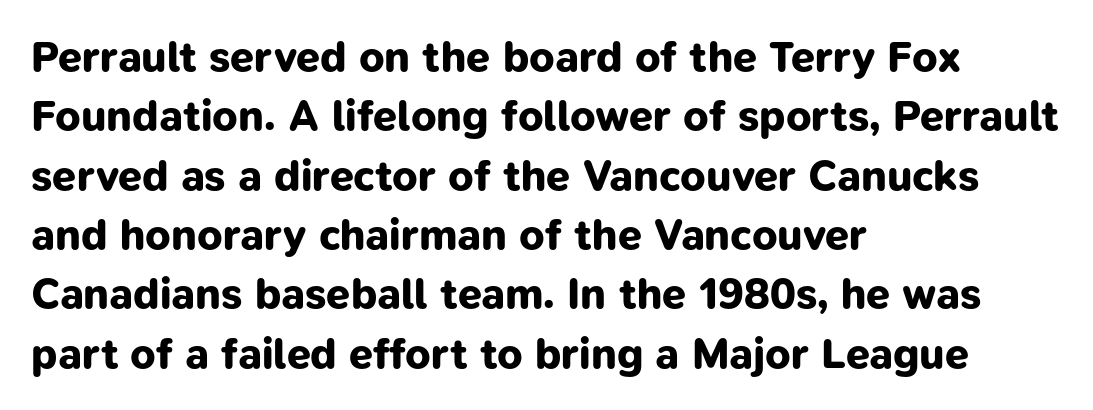
Lines of text with bare space underneath. Does the type have serifs? No, each stem ends abruptly. The paragraph has a hard left edge and a soft right edge. Leading: standard.
